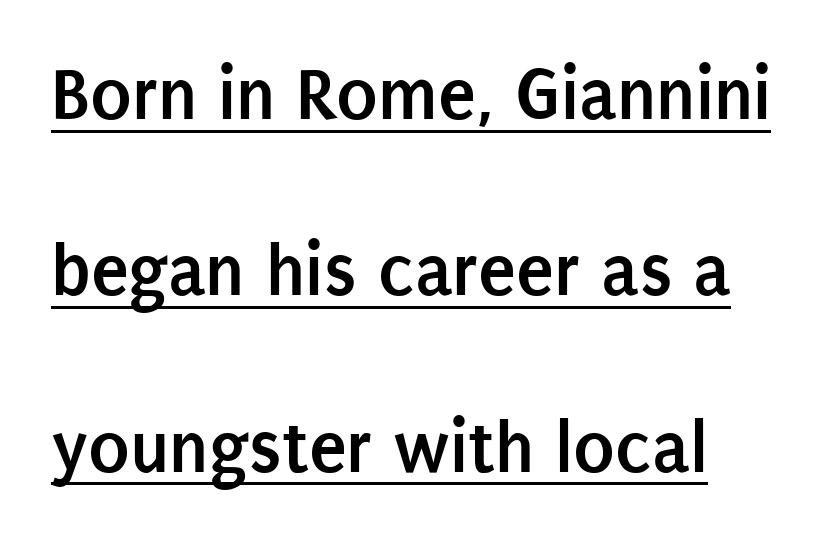
Q: Is the text bold? A: Yes.
Q: Is the text italic (slanted)? A: No, it is upright.
Q: Is the typeface a serif or a sans-serif typeface? A: Sans-serif.
Q: Is the text underlined? A: Yes.
Q: Is the spacing between letters normal or unusually wide? A: Normal.
Q: Is the spacing between lines tight, normal or loose? A: Loose.
Q: Width (condensed, normal, or wide)? A: Condensed.
Q: Stroke contrast? A: Low.
Q: x-height? A: Large.
Q: Monospaced? A: No.
